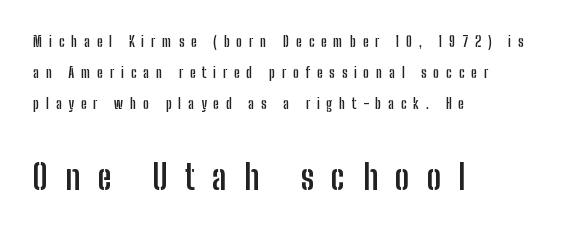
The image shows 35 px semibold, condensed sans-serif type, upright; set left-aligned, loose line spacing (2.23x), unusually wide letter spacing (+0.49 em), not underlined; the second (bottom) block is 2.5x larger; low stroke contrast and a medium x-height.
